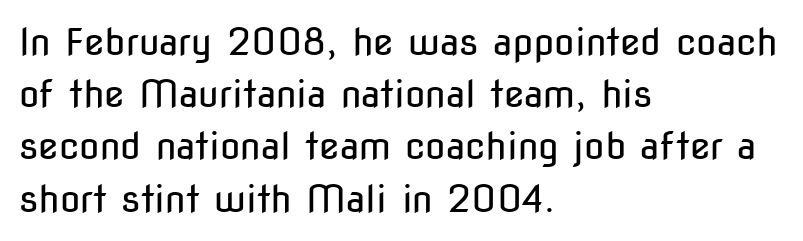
{"serif": "no", "italic": "no", "bold": "no", "weight": "regular", "width": "condensed", "stroke_contrast": "low", "x_height": "medium", "monospaced": "no", "underline": "no", "align": "left", "line_spacing": "normal", "line_spacing_ratio": 1.41, "letter_spacing": "normal", "letter_spacing_em": 0.0, "glyph_px": 37}
